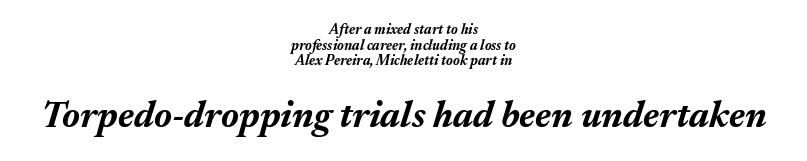
Notice how the stems are inclined rather than vertical — that's the hallmark of italics. This rendering uses center alignment, leaving both contours irregular but symmetric. The glyphs are unaccompanied by any horizontal stroke below them. Spacing between characters is what you'd get straight out of the box.
